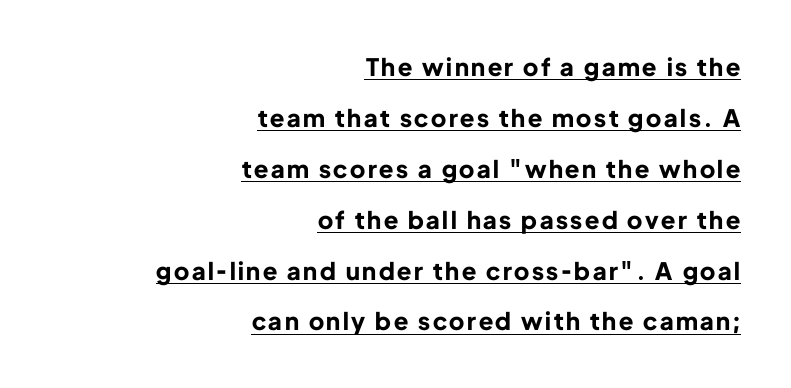
The image shows 24 px bold type, upright; set right-aligned, loose line spacing (2.12x), underlined.
